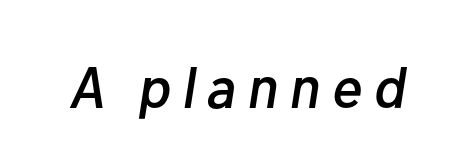
{"italic": "yes", "lean": "right", "slant_degrees": 10, "width": "normal", "stroke_contrast": "low", "x_height": "medium", "monospaced": "no", "underline": "no", "glyph_px": 58}
